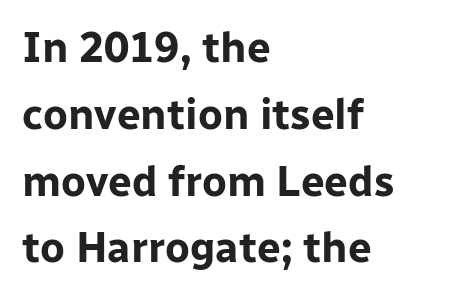
Weight: bold. Clear beneath every line of the passage. Rows of type keep a routine distance in the vertical direction. If you drew a line through each stem, it would be perfectly vertical. Each word holds together tightly as a unit, with standard inter-letter gaps.
